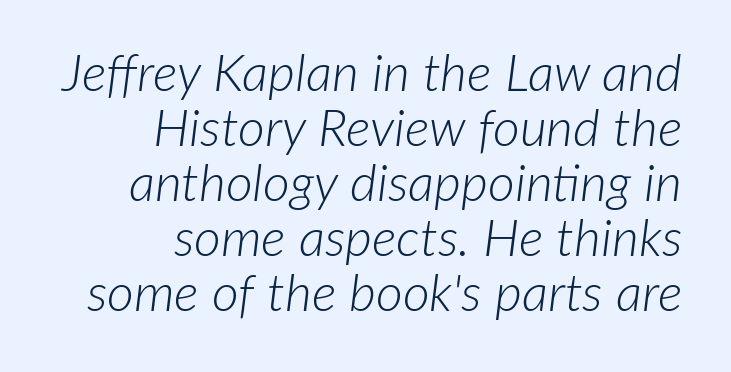
{"italic": "yes", "lean": "right", "slant_degrees": 7, "bold": "no", "weight": "light", "width": "normal", "stroke_contrast": "low", "x_height": "medium", "monospaced": "no", "underline": "no", "align": "right", "line_spacing": "tight", "line_spacing_ratio": 1.06, "letter_spacing": "normal", "letter_spacing_em": 0.0, "glyph_px": 52}
